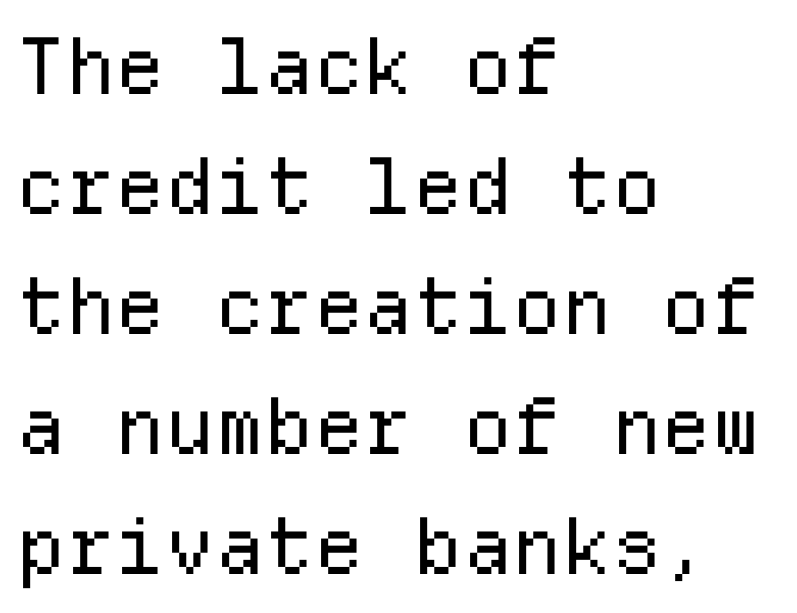
Each stroke keeps to a modest, everyday thickness or less. Lines of text with bare space underneath. Visually the block forms a straight wall on the left and a jagged coastline on the right. Is this a sans? Yes — the strokes have no serifs. You could count columns in this text — the font is strictly monospaced. Successive baselines arrive at the customary interval.
